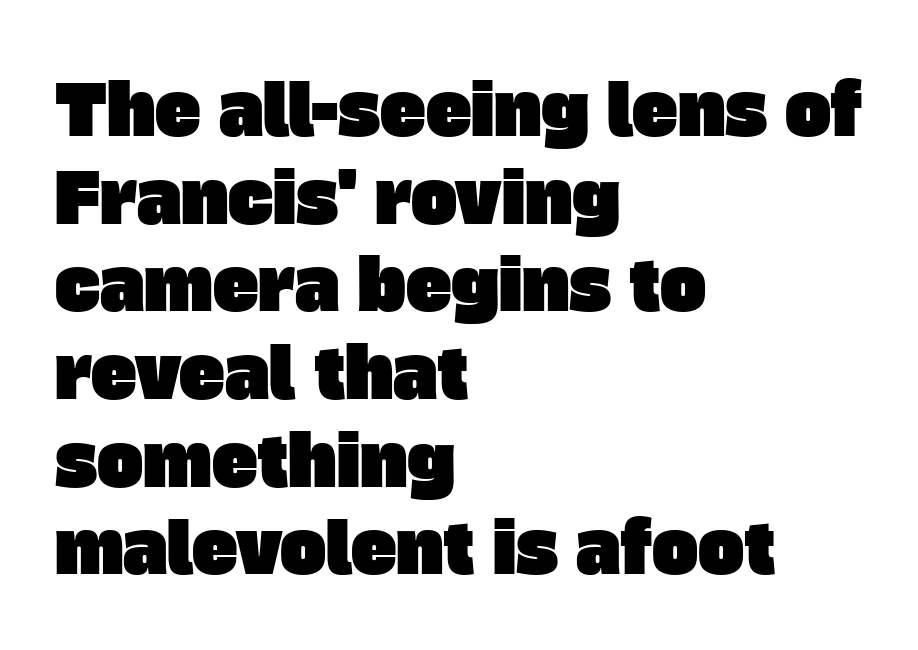
The image shows 69 px sans-serif type; set left-aligned, normal line spacing (1.27x), normal letter spacing, not underlined; low stroke contrast and a large x-height.
